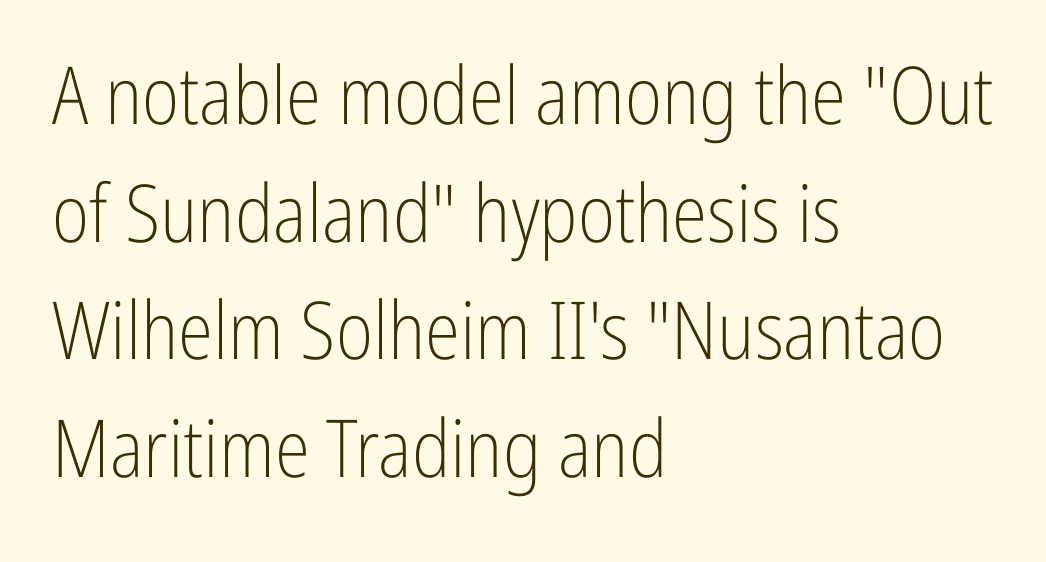
Look at the bottom of the vertical strokes: they stop flat, with no serifs. A normal amount of white space separates one row of letters from the next. This sample uses an upright cut, with every glyph sitting square on the baseline. Do the characters align in a grid? No, the font is proportional.
